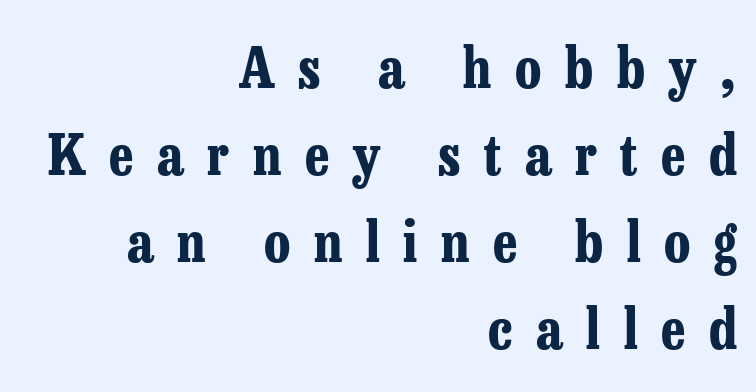
The image shows 55 px bold, condensed serif type, upright; set right-aligned, normal line spacing (1.58x), unusually wide letter spacing (+0.43 em), not underlined; low stroke contrast and a medium x-height.
